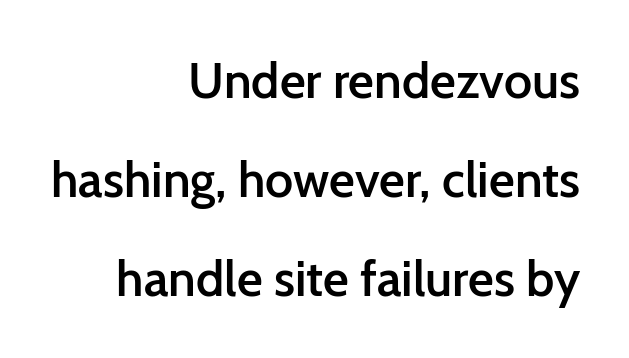
Q: Is the text bold? A: Semi-bold.
Q: Is the text italic (slanted)? A: No, it is upright.
Q: Is the typeface a serif or a sans-serif typeface? A: Sans-serif.
Q: Is the text underlined? A: No.
Q: How is the paragraph aligned? A: Right-aligned.
Q: Is the spacing between letters normal or unusually wide? A: Normal.
Q: Is the spacing between lines tight, normal or loose? A: Loose.
Q: Width (condensed, normal, or wide)? A: Normal.
Q: Stroke contrast? A: Low.
Q: x-height? A: Medium.
Q: Monospaced? A: No.
